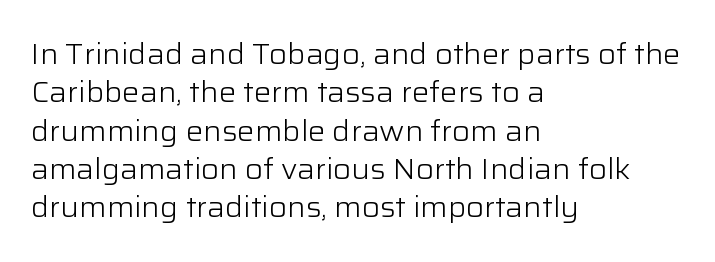
Q: Is the text bold? A: No.
Q: Is the text italic (slanted)? A: No, it is upright.
Q: Is the typeface a serif or a sans-serif typeface? A: Sans-serif.
Q: Is the text underlined? A: No.
Q: How is the paragraph aligned? A: Left-aligned.
Q: Is the spacing between letters normal or unusually wide? A: Normal.
Q: Is the spacing between lines tight, normal or loose? A: Normal.
Q: Width (condensed, normal, or wide)? A: Normal.
Q: Stroke contrast? A: Low.
Q: x-height? A: Medium.
Q: Monospaced? A: No.
